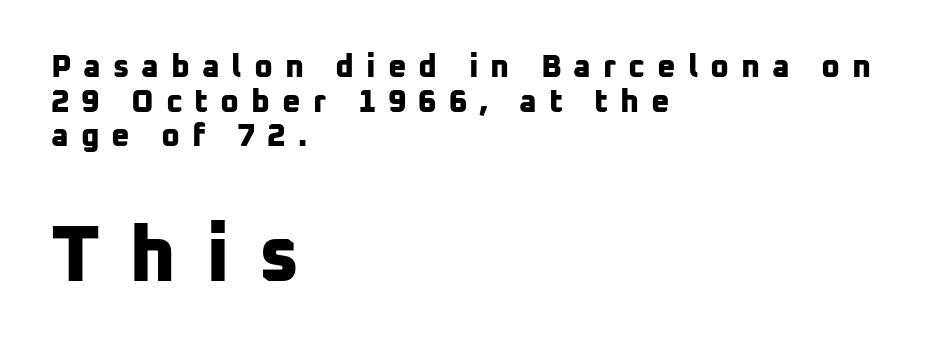
Stroke thickness is high; the sample reads as a true bold. Scale increases going downward across the two blocks. Leading: reduced. A sans-serif font was chosen for this passage. Horizontal alignment here is leftward, the default for most running prose. Has an underline been added? It has not.
